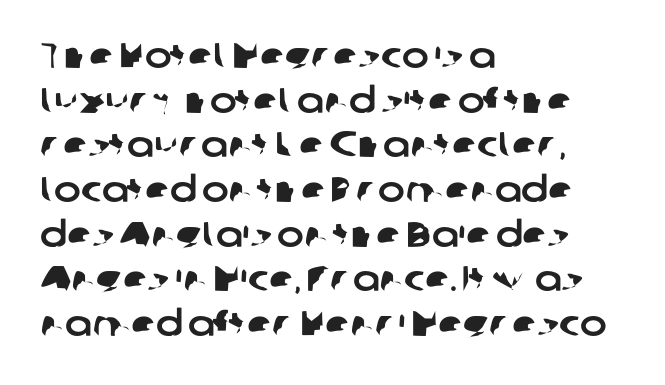
The image shows 36 px sans-serif type; set left-aligned, line spacing 1.24x, normal letter spacing, not underlined; low stroke contrast and a medium x-height.
